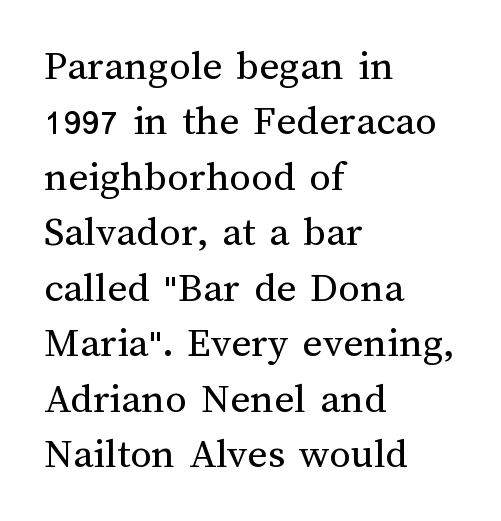
{"italic": "no", "bold": "no", "weight": "regular", "width": "normal", "stroke_contrast": "medium", "x_height": "medium", "monospaced": "no", "underline": "no", "align": "left", "line_spacing": "normal", "line_spacing_ratio": 1.29, "letter_spacing": "normal", "letter_spacing_em": 0.0, "glyph_px": 43}
